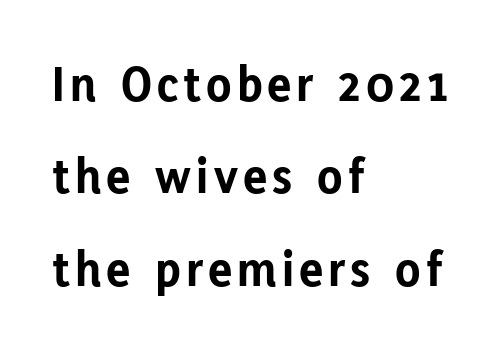
The image shows 51 px bold sans-serif type, upright; set left-aligned, line spacing 1.81x, not underlined; low stroke contrast and a medium x-height.
